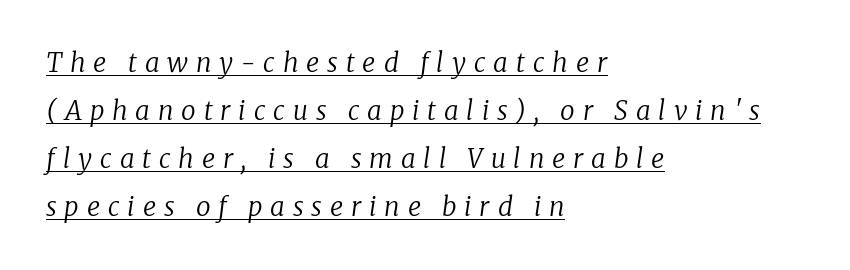
The image shows 26 px text type, italic (leaning right); set left-aligned, line spacing 1.84x, unusually wide letter spacing (+0.3 em), underlined.
